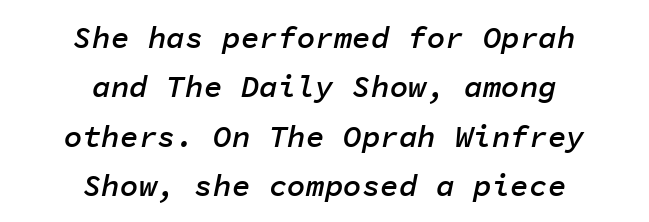
The letters are slanted; this is an italic face. A normal amount of white space separates one row of letters from the next. Monospaced: the letters line up in strict vertical columns. Centered paragraph, ragged on both sides. Just letters on the line, the space beneath them empty. Is the letter spacing exaggerated? No — it looks like the ordinary default.
